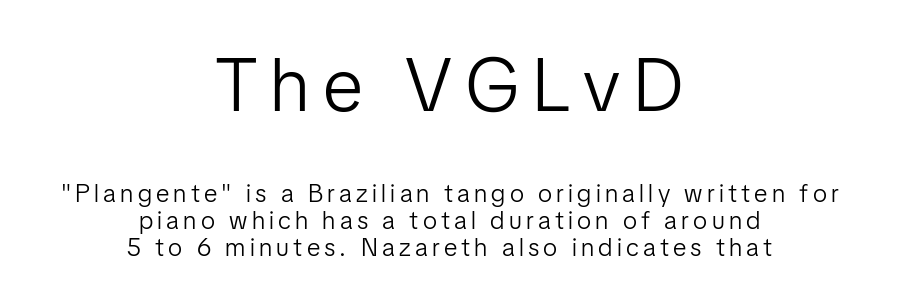
Is this a sans? Yes — the strokes have no serifs. Each stroke keeps to a modest, everyday thickness or less. Do the characters align in a grid? No, the font is proportional. Vertical strokes here are truly vertical. A typesetter would call this leading minimal, almost set solid.
